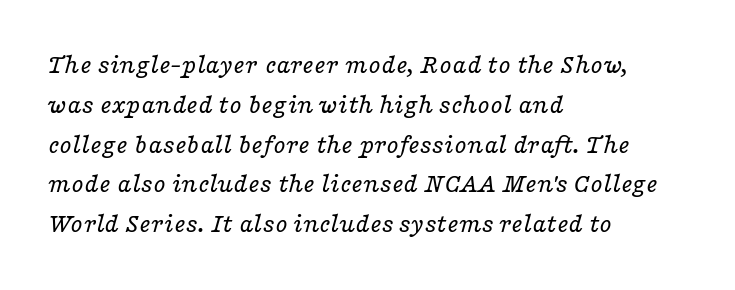
{"serif": "yes", "italic": "yes", "lean": "right", "slant_degrees": 16, "bold": "no", "weight": "regular", "width": "wide", "stroke_contrast": "low", "x_height": "medium", "monospaced": "no", "underline": "no", "align": "left", "line_spacing": "normal", "line_spacing_ratio": 1.42, "letter_spacing": "normal", "letter_spacing_em": 0.0, "glyph_px": 28}
